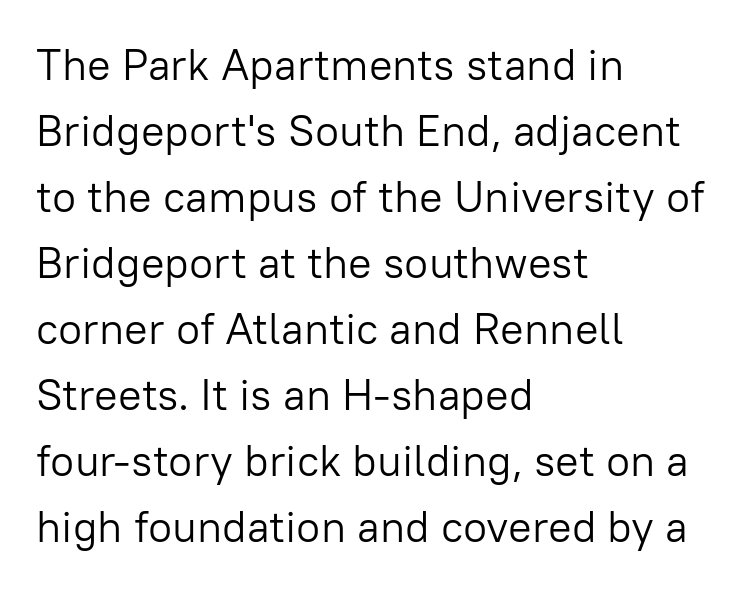
{"serif": "no", "italic": "no", "bold": "no", "weight": "light", "width": "normal", "stroke_contrast": "low", "x_height": "medium", "monospaced": "no", "underline": "no", "align": "left", "line_spacing": "normal", "line_spacing_ratio": 1.5, "letter_spacing": "normal", "letter_spacing_em": 0.0, "glyph_px": 44}
